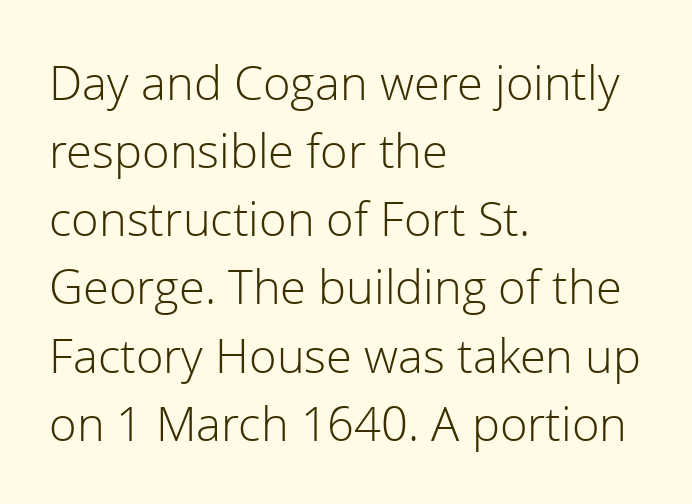
Q: Is the text bold? A: No.
Q: Is the text italic (slanted)? A: No, it is upright.
Q: Is the typeface a serif or a sans-serif typeface? A: Sans-serif.
Q: Is the text underlined? A: No.
Q: How is the paragraph aligned? A: Left-aligned.
Q: Is the spacing between letters normal or unusually wide? A: Normal.
Q: Is the spacing between lines tight, normal or loose? A: Normal.
Q: Width (condensed, normal, or wide)? A: Normal.
Q: x-height? A: Medium.
Q: Monospaced? A: No.
